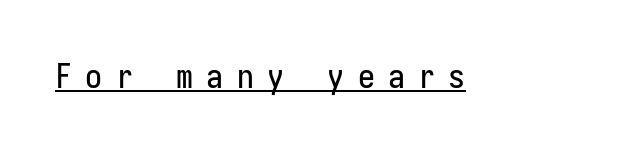
Inter-character spacing is expanded well beyond the font's built-in metrics. The typeface chosen for these lines omits serifs. The passage shown is underscored from start to finish. Every character sits straight up, as roman type does.
